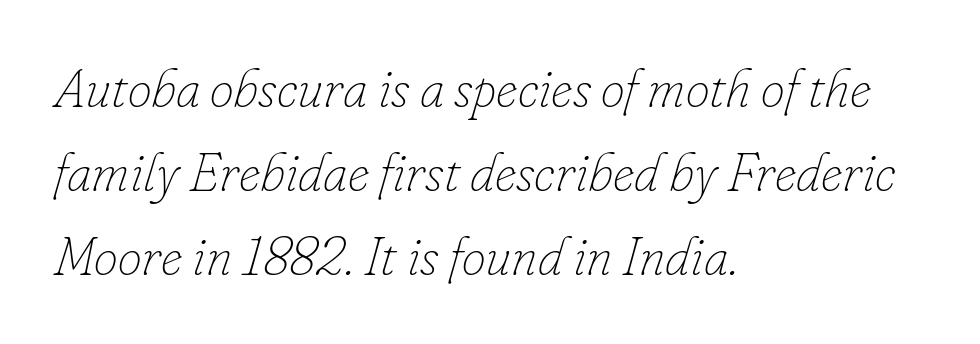
Q: Is the text bold? A: No.
Q: Is the text italic (slanted)? A: Yes, it leans right by about 16 degrees.
Q: Is the text underlined? A: No.
Q: How is the paragraph aligned? A: Left-aligned.
Q: Is the spacing between letters normal or unusually wide? A: Normal.
Q: Is the spacing between lines tight, normal or loose? A: Normal.
Q: Width (condensed, normal, or wide)? A: Normal.
Q: Stroke contrast? A: Low.
Q: x-height? A: Small.
Q: Monospaced? A: No.
